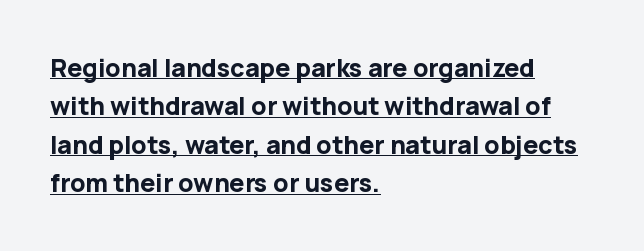
{"italic": "no", "bold": "yes", "underline": "yes", "align": "left", "line_spacing": "normal", "line_spacing_ratio": 1.54, "letter_spacing": "normal", "letter_spacing_em": 0.0, "glyph_px": 25}
